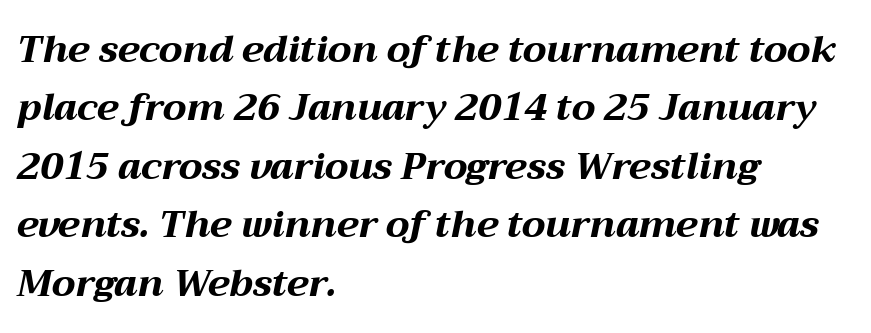
The glyphs have the mass of a bold cut. How would I describe the line gaps? Plain and ordinary. A bare baseline throughout the passage. Compared with typical body copy, the letter spacing here is the same.
